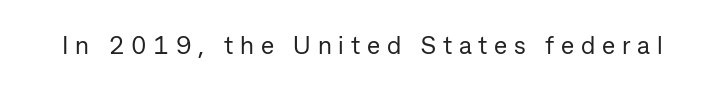
The image shows 25 px text type, upright; set unusually wide letter spacing (+0.27 em), not underlined.
